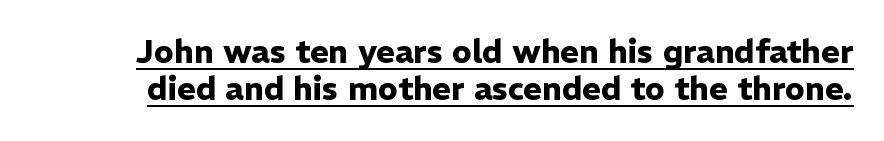
Q: Is the text bold? A: Yes.
Q: Is the text italic (slanted)? A: No, it is upright.
Q: Is the typeface a serif or a sans-serif typeface? A: Sans-serif.
Q: Is the text underlined? A: Yes.
Q: Is the spacing between letters normal or unusually wide? A: Normal.
Q: Width (condensed, normal, or wide)? A: Normal.
Q: Stroke contrast? A: Low.
Q: x-height? A: Medium.
Q: Monospaced? A: No.
